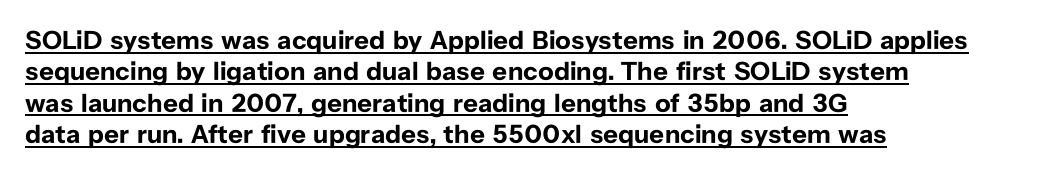
{"italic": "no", "bold": "yes", "underline": "yes", "align": "left", "line_spacing_ratio": 1.21, "letter_spacing": "normal", "letter_spacing_em": 0.0, "glyph_px": 26}
